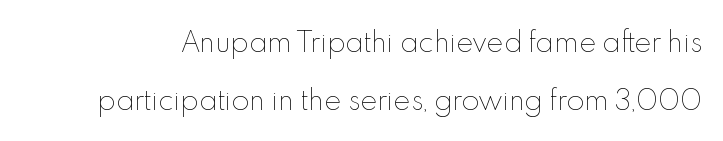
Q: Is the text bold? A: No.
Q: Is the text italic (slanted)? A: No, it is upright.
Q: Is the text underlined? A: No.
Q: Is the spacing between letters normal or unusually wide? A: Normal.
Q: Is the spacing between lines tight, normal or loose? A: Loose.
